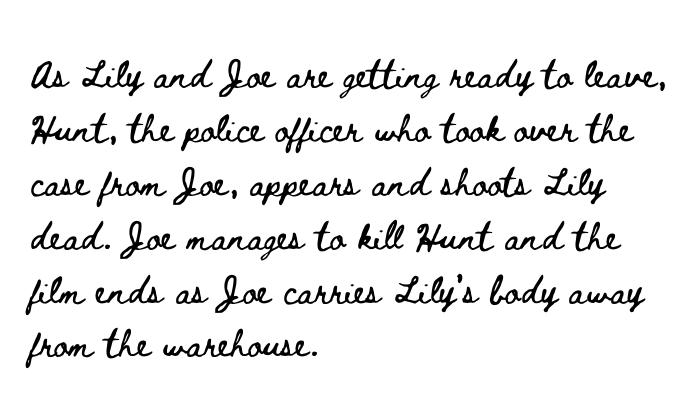
The image shows 35 px wide type; set left-aligned, normal line spacing (1.54x), normal letter spacing, not underlined; low stroke contrast and a small x-height.
